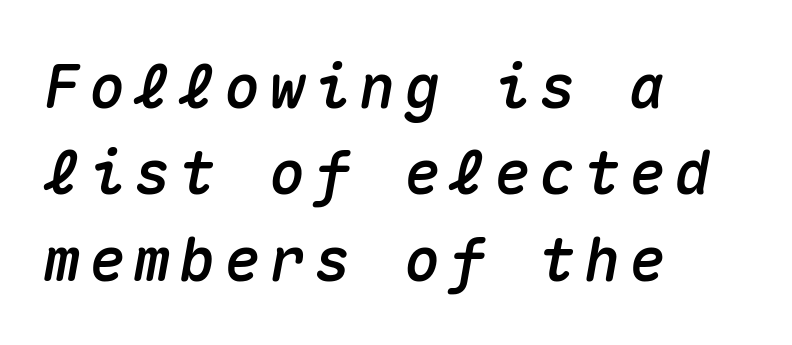
The image shows 60 px text type, italic (leaning right), monospaced; set left-aligned, normal line spacing (1.44x), not underlined; medium stroke contrast and a medium x-height.
